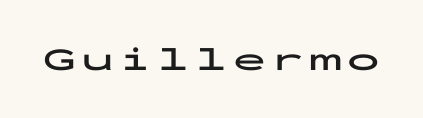
Q: Is the text bold? A: Yes.
Q: Is the text italic (slanted)? A: No, it is upright.
Q: Is the typeface a serif or a sans-serif typeface? A: Sans-serif.
Q: Is the text underlined? A: No.
Q: Width (condensed, normal, or wide)? A: Wide.
Q: Stroke contrast? A: Low.
Q: x-height? A: Medium.
Q: Monospaced? A: Yes.
